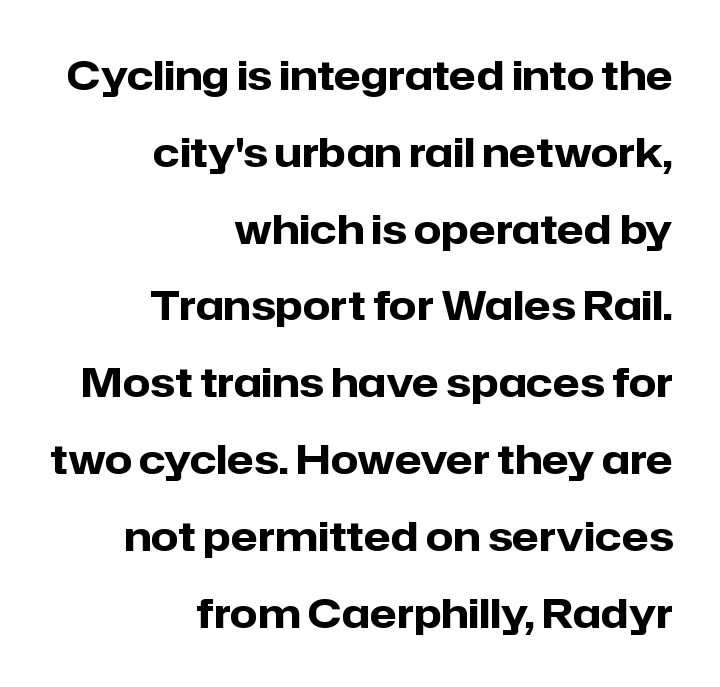
The space beneath each line is pristine and unruled. The passage shown is typed in a proportional face where columns would drift. Italic: no, the glyphs are upright roman. Students, this is bold: see how much ink each stroke carries. These lines stand farther apart than default settings would place them. I'd call this a sans setting — the letters go barefoot.
